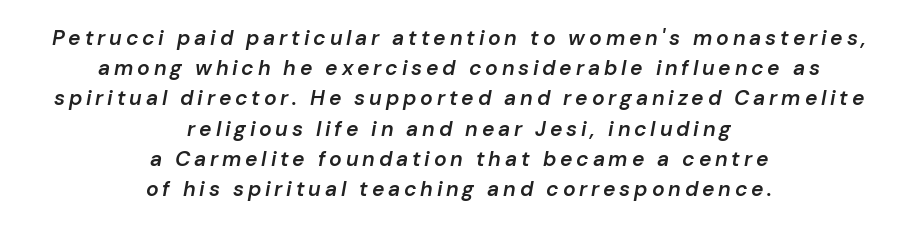
The image shows 21 px text type, italic (leaning right); set centered, normal line spacing (1.44x), not underlined.
